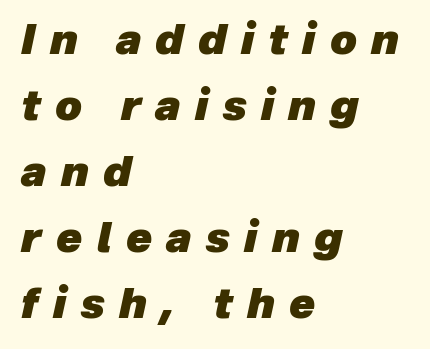
Line beginnings align vertically; line endings do not. The letterforms stand isolated, each surrounded by extra space. The typography opts for an oblique posture over an upright one. Whoever set this chose a conventional vertical rhythm. Each row of text sits above clean, open space. Pretty heavy lettering here — definitely bold.
